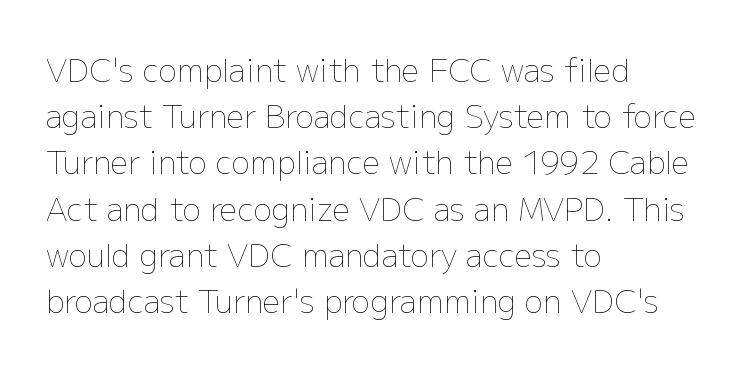
Q: Is the text bold? A: No.
Q: Is the text italic (slanted)? A: No, it is upright.
Q: Is the text underlined? A: No.
Q: How is the paragraph aligned? A: Left-aligned.
Q: Is the spacing between letters normal or unusually wide? A: Normal.
Q: Is the spacing between lines tight, normal or loose? A: Normal.
Q: Width (condensed, normal, or wide)? A: Normal.
Q: Stroke contrast? A: Low.
Q: x-height? A: Medium.
Q: Monospaced? A: No.
